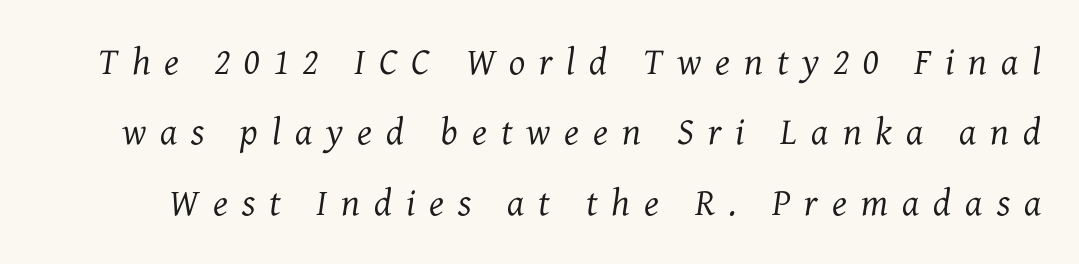
{"serif": "yes", "italic": "yes", "lean": "right", "slant_degrees": 7, "bold": "no", "weight": "regular", "width": "normal", "stroke_contrast": "medium", "x_height": "medium", "monospaced": "no", "underline": "no", "line_spacing_ratio": 1.85, "letter_spacing": "wide", "letter_spacing_em": 0.37, "glyph_px": 38}
